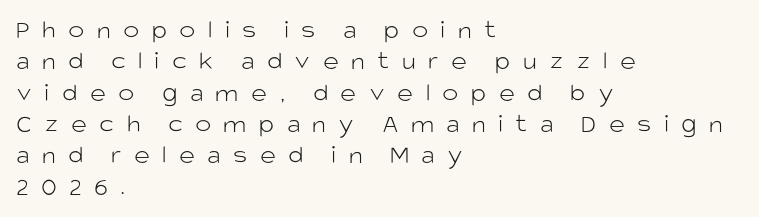
Q: Is the text bold? A: No.
Q: Is the text italic (slanted)? A: No, it is upright.
Q: Is the text underlined? A: No.
Q: How is the paragraph aligned? A: Left-aligned.
Q: Is the spacing between letters normal or unusually wide? A: Unusually wide.
